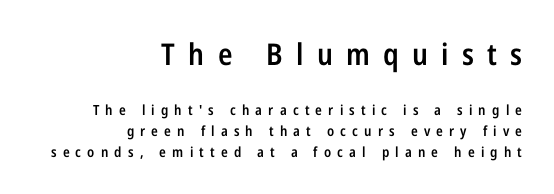
The image shows 30 px semibold, condensed sans-serif type, upright; set right-aligned, normal line spacing (1.48x), unusually wide letter spacing (+0.44 em), not underlined; the first (top) block is 2.14x larger; low stroke contrast and a medium x-height.
